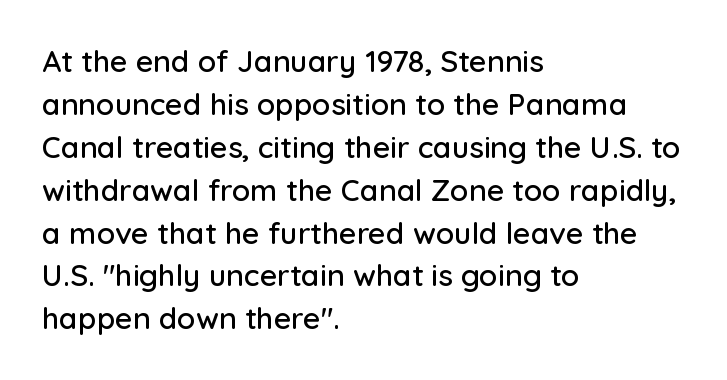
{"serif": "no", "italic": "no", "width": "normal", "stroke_contrast": "low", "x_height": "medium", "monospaced": "no", "underline": "no", "align": "left", "line_spacing": "normal", "line_spacing_ratio": 1.43, "letter_spacing": "normal", "letter_spacing_em": 0.0, "glyph_px": 30}
